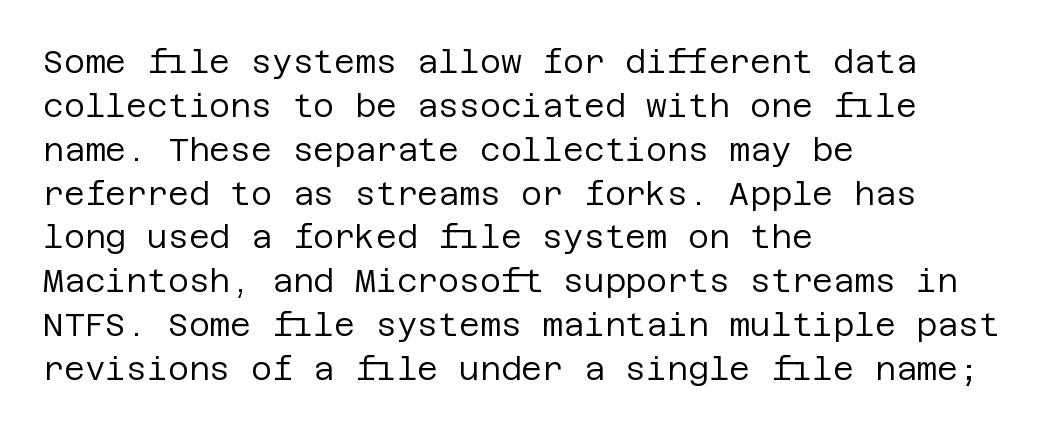
{"serif": "no", "italic": "no", "bold": "no", "weight": "regular", "width": "normal", "stroke_contrast": "low", "x_height": "large", "underline": "no", "align": "left", "line_spacing": "normal", "line_spacing_ratio": 1.37, "letter_spacing": "normal", "letter_spacing_em": 0.0, "glyph_px": 32}
